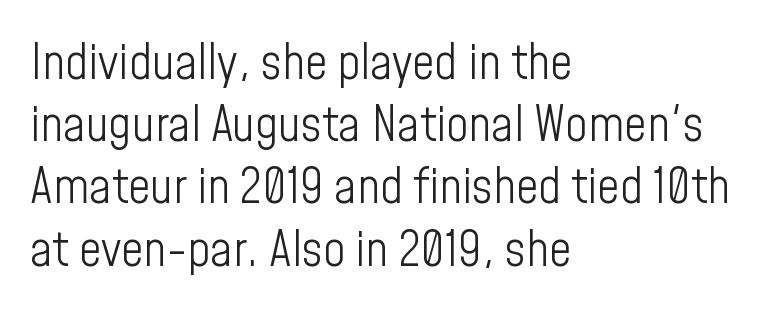
The image shows 49 px light, condensed sans-serif type, upright; set left-aligned, normal line spacing (1.27x), normal letter spacing, not underlined; low stroke contrast and a medium x-height.
